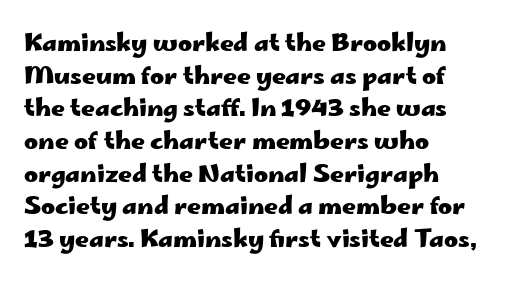
Q: Is the text bold? A: Yes.
Q: Is the text italic (slanted)? A: No, it is upright.
Q: Is the text underlined? A: No.
Q: How is the paragraph aligned? A: Left-aligned.
Q: Is the spacing between letters normal or unusually wide? A: Normal.
Q: Is the spacing between lines tight, normal or loose? A: Normal.
